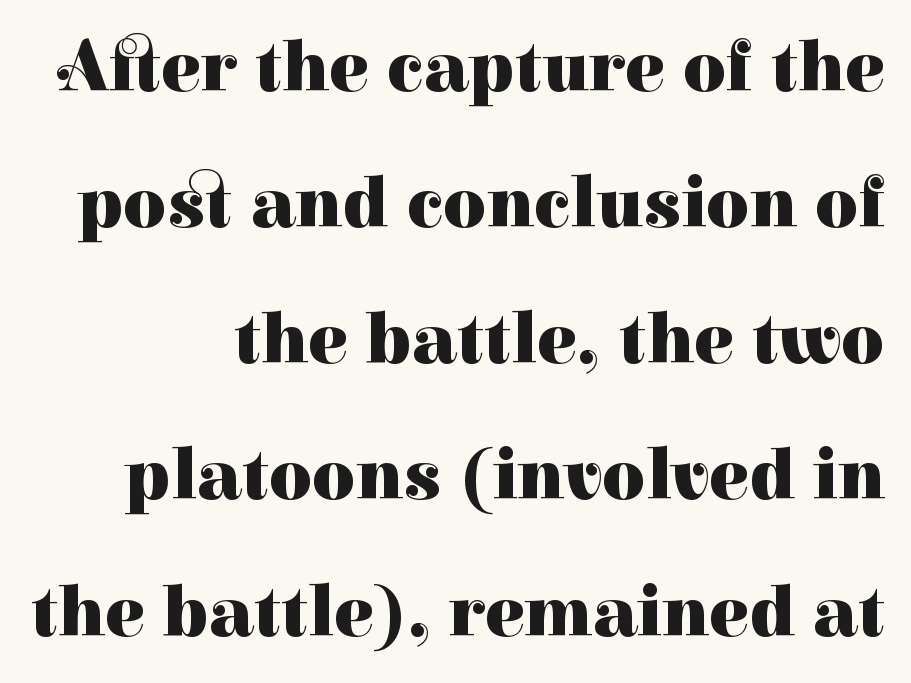
Q: Is the text bold? A: Yes.
Q: Is the text italic (slanted)? A: No, it is upright.
Q: Is the typeface a serif or a sans-serif typeface? A: Serif.
Q: Is the text underlined? A: No.
Q: How is the paragraph aligned? A: Right-aligned.
Q: Is the spacing between letters normal or unusually wide? A: Normal.
Q: Width (condensed, normal, or wide)? A: Normal.
Q: Stroke contrast? A: High.
Q: x-height? A: Medium.
Q: Monospaced? A: No.
